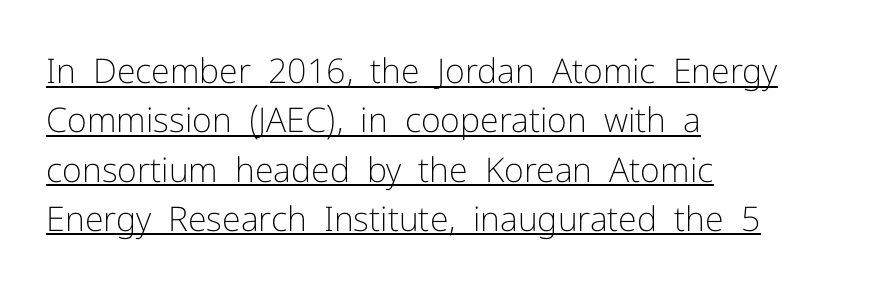
The specimen reads as upright at a glance. Underline: present. Between one letter and the next there's only the usual sliver of space. Weight: in the light-to-regular range. Regular leading.
